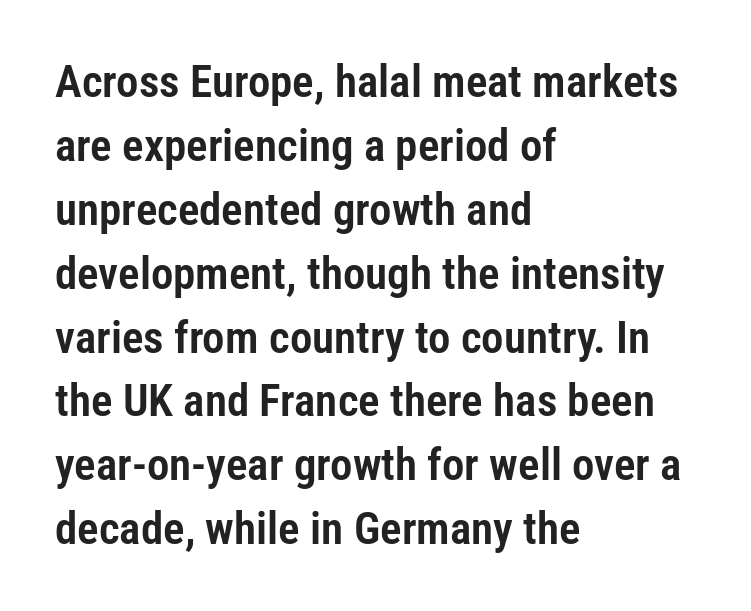
Q: Is the text italic (slanted)? A: No, it is upright.
Q: Is the typeface a serif or a sans-serif typeface? A: Sans-serif.
Q: Is the text underlined? A: No.
Q: How is the paragraph aligned? A: Left-aligned.
Q: Is the spacing between letters normal or unusually wide? A: Normal.
Q: Is the spacing between lines tight, normal or loose? A: Normal.
Q: Width (condensed, normal, or wide)? A: Condensed.
Q: Stroke contrast? A: Low.
Q: x-height? A: Medium.
Q: Monospaced? A: No.
